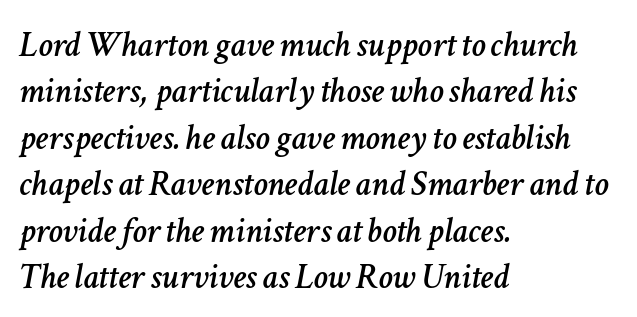
Q: Is the text italic (slanted)? A: Yes, it leans right by about 11 degrees.
Q: Is the text underlined? A: No.
Q: How is the paragraph aligned? A: Left-aligned.
Q: Is the spacing between letters normal or unusually wide? A: Normal.
Q: Is the spacing between lines tight, normal or loose? A: Normal.
Q: Width (condensed, normal, or wide)? A: Normal.
Q: Stroke contrast? A: Low.
Q: x-height? A: Medium.
Q: Monospaced? A: No.
